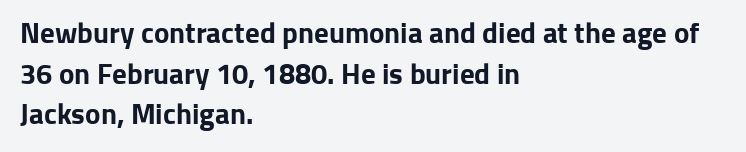
Just letters on the line, the space beneath them empty. Baseline-to-baseline distance is the conventional proportion of letter height. Typesetter's note: full bold, strokes at maximum text heaviness. Layout note: lines flush left. These lines are rendered in a variable-pitch font.
